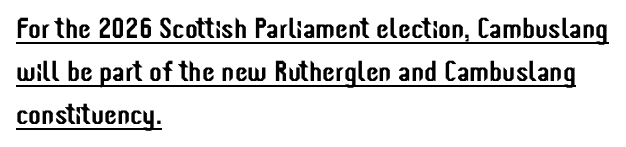
The image shows 29 px condensed sans-serif type, upright; set left-aligned, normal line spacing (1.49x), normal letter spacing, underlined; low stroke contrast and a medium x-height.
